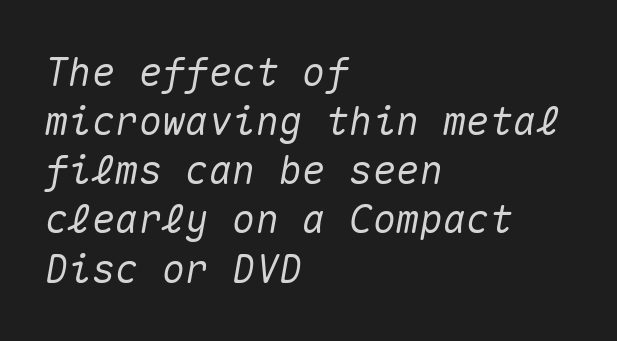
Do the characters align in a grid? Yes, the font is monospaced. Quick note: interline space is typical. This sample uses an oblique cut, with every glyph tilted off the vertical. The lines in this sample share a left origin and differ only in where they stop. The space beneath each line is pristine and unruled. A typesetter would call this zero additional tracking.
